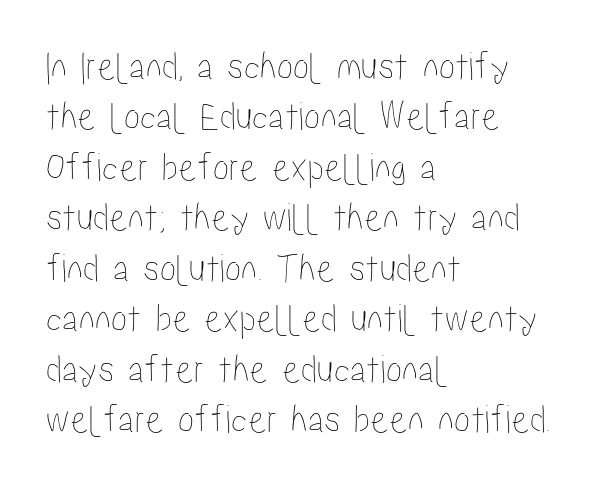
Look at the tracking — it's just the regular setting, nothing added. The zone under the glyphs is completely vacant. Which margin do the lines hug? The left one — the right edge is uneven. Proportional: the letters do not fall into vertical columns.
